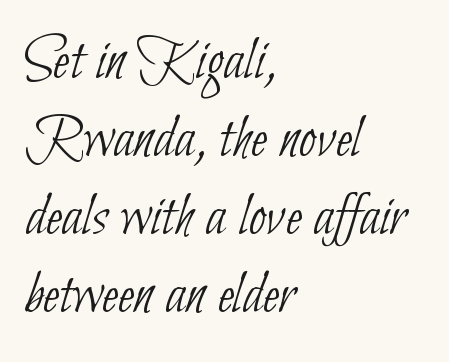
Q: Is the text bold? A: No.
Q: Is the typeface a serif or a sans-serif typeface? A: Sans-serif.
Q: Is the text underlined? A: No.
Q: How is the paragraph aligned? A: Left-aligned.
Q: Is the spacing between letters normal or unusually wide? A: Normal.
Q: Is the spacing between lines tight, normal or loose? A: Normal.
Q: Width (condensed, normal, or wide)? A: Condensed.
Q: Stroke contrast? A: Low.
Q: x-height? A: Small.
Q: Monospaced? A: No.
